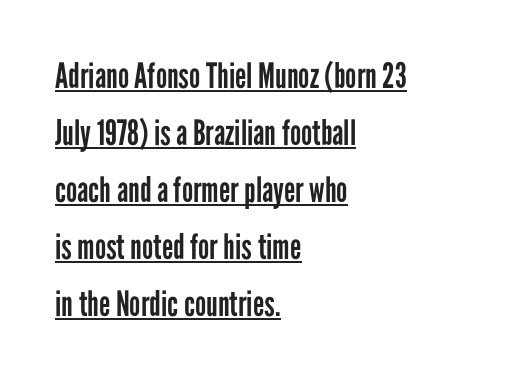
The image shows 35 px regular-weight, condensed sans-serif type, upright; set left-aligned, normal line spacing (1.63x), normal letter spacing, underlined; low stroke contrast and a medium x-height.
